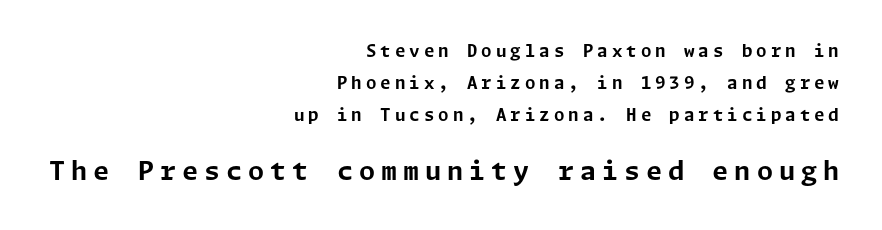
The image shows 26 px bold type, upright; set right-aligned, line spacing 1.87x, unusually wide letter spacing (+0.23 em), not underlined; the second (bottom) block is 1.53x larger.
